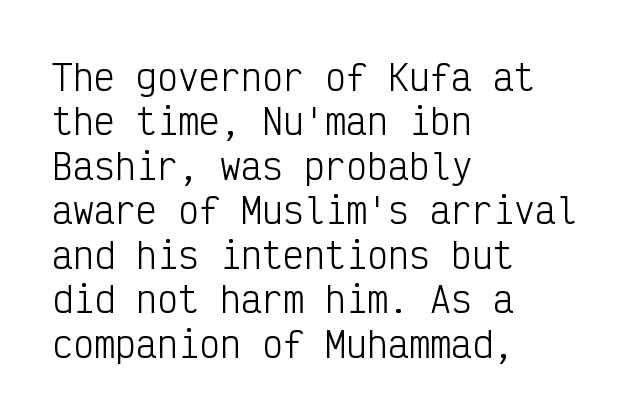
The image shows 35 px light, condensed sans-serif type, upright, monospaced; set left-aligned, normal line spacing (1.27x), normal letter spacing, not underlined; low stroke contrast and a medium x-height.
